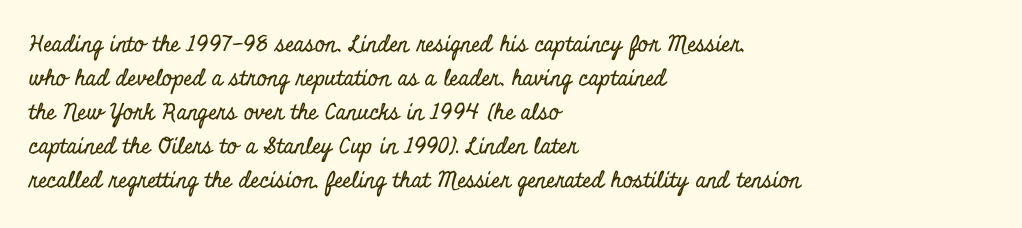
The image shows 22 px text type; set left-aligned, normal line spacing (1.55x), normal letter spacing, not underlined.
